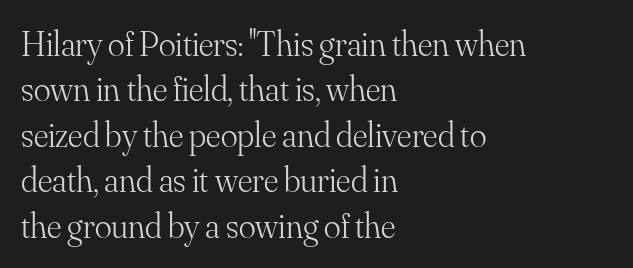
The image shows 35 px light serif type, upright; set left-aligned, normal line spacing (1.3x), normal letter spacing, not underlined; medium stroke contrast and a small x-height.
